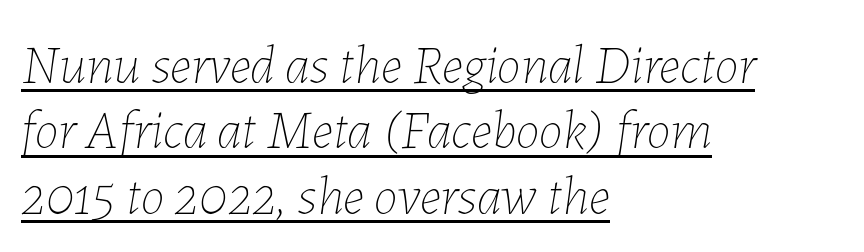
Q: Is the text bold? A: No.
Q: Is the text italic (slanted)? A: Yes, it leans right by about 7 degrees.
Q: Is the text underlined? A: Yes.
Q: How is the paragraph aligned? A: Left-aligned.
Q: Is the spacing between letters normal or unusually wide? A: Normal.
Q: Width (condensed, normal, or wide)? A: Normal.
Q: Stroke contrast? A: Low.
Q: x-height? A: Medium.
Q: Monospaced? A: No.
